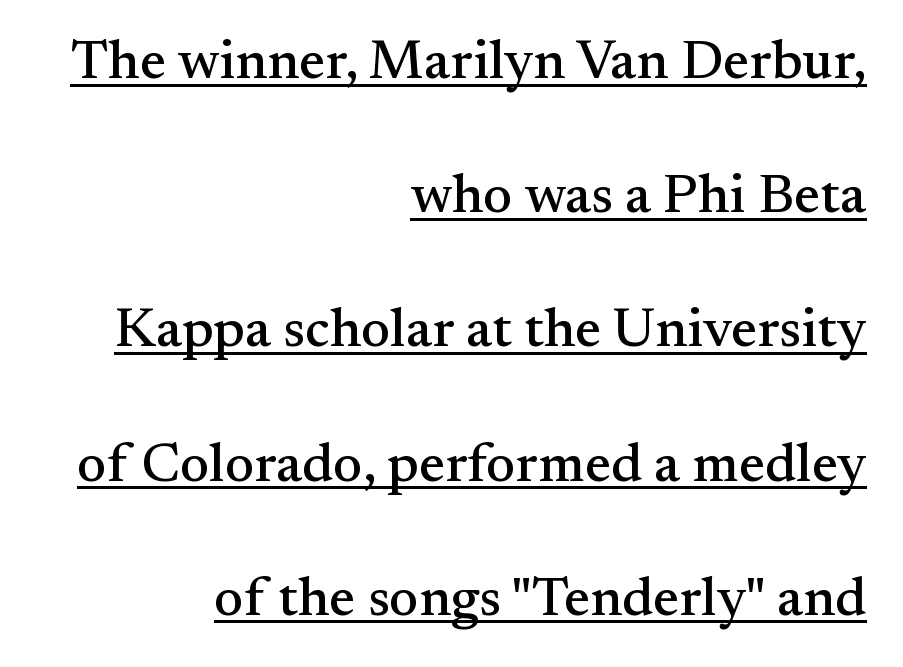
You can see a thin bar hugging the bottom of the glyphs. Students, note that the glyphs here touch the page at normal intervals. The letters advance in unequal steps, a hallmark of proportional type. This sample uses an upright cut, with every glyph sitting square on the baseline.
